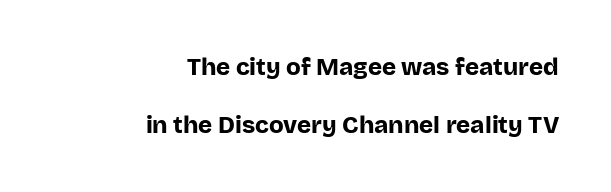
{"italic": "no", "bold": "yes", "underline": "no", "align": "right", "line_spacing": "loose", "line_spacing_ratio": 2.41, "letter_spacing": "normal", "letter_spacing_em": 0.0, "glyph_px": 24}
